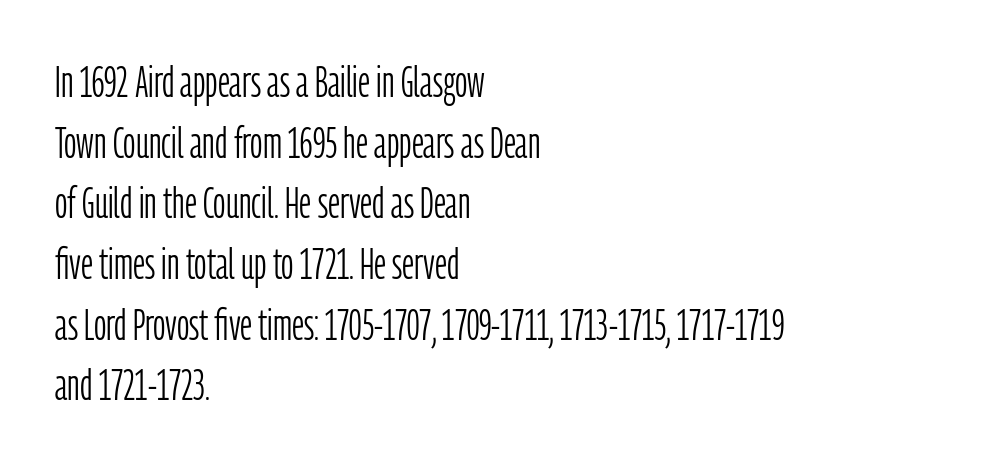
Q: Is the text bold? A: No.
Q: Is the text italic (slanted)? A: No, it is upright.
Q: Is the typeface a serif or a sans-serif typeface? A: Sans-serif.
Q: Is the text underlined? A: No.
Q: How is the paragraph aligned? A: Left-aligned.
Q: Is the spacing between letters normal or unusually wide? A: Normal.
Q: Is the spacing between lines tight, normal or loose? A: Normal.
Q: Width (condensed, normal, or wide)? A: Condensed.
Q: Stroke contrast? A: Low.
Q: x-height? A: Medium.
Q: Monospaced? A: No.
